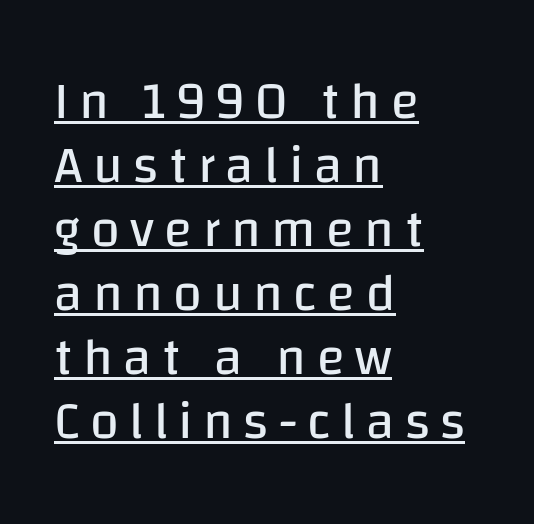
{"serif": "no", "italic": "no", "bold": "no", "weight": "regular", "width": "normal", "stroke_contrast": "low", "x_height": "large", "monospaced": "no", "underline": "yes", "align": "left", "line_spacing_ratio": 1.23, "letter_spacing": "wide", "letter_spacing_em": 0.2, "glyph_px": 52}
